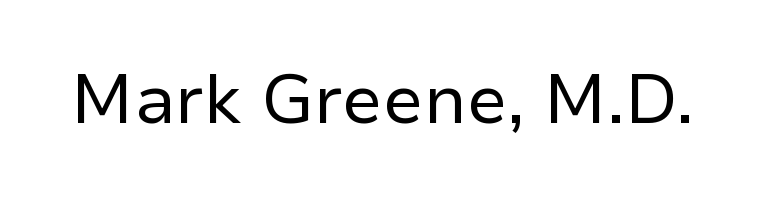
The image shows 69 px regular-weight sans-serif type, upright; set normal letter spacing, not underlined; low stroke contrast and a medium x-height.
